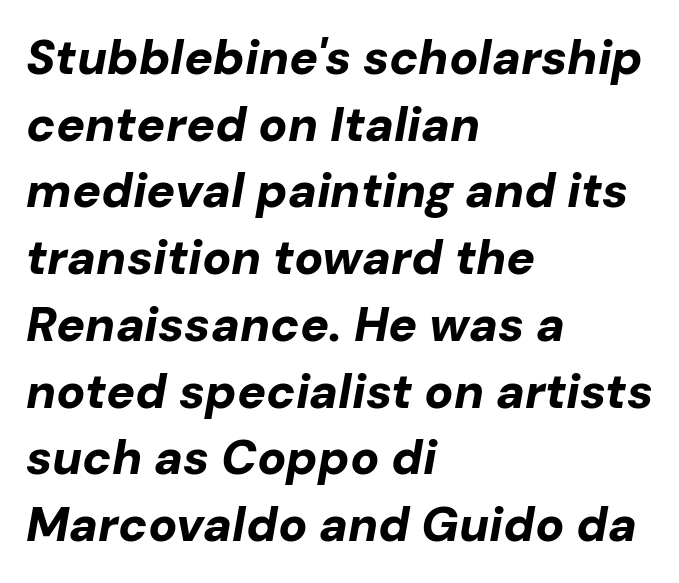
The image shows 48 px bold type, italic (leaning right); set left-aligned, normal line spacing (1.39x), normal letter spacing, not underlined; low stroke contrast and a medium x-height.
